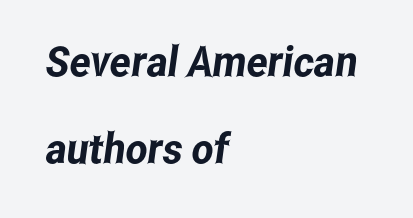
Q: Is the typeface a serif or a sans-serif typeface? A: Sans-serif.
Q: Is the text underlined? A: No.
Q: How is the paragraph aligned? A: Left-aligned.
Q: Is the spacing between letters normal or unusually wide? A: Normal.
Q: Is the spacing between lines tight, normal or loose? A: Loose.
Q: Width (condensed, normal, or wide)? A: Condensed.
Q: Stroke contrast? A: Low.
Q: x-height? A: Medium.
Q: Monospaced? A: No.
